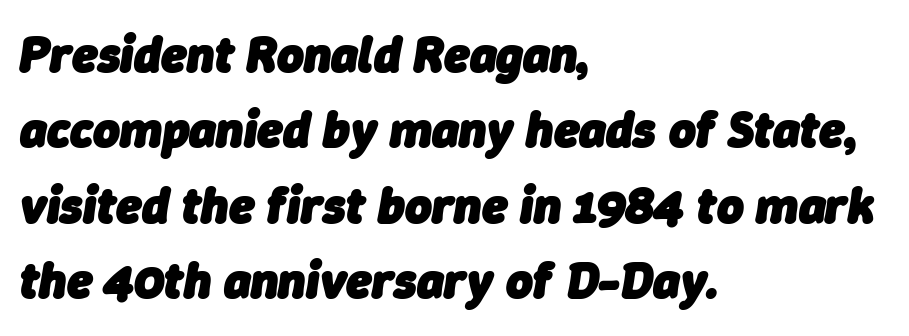
Q: Is the text bold? A: Yes.
Q: Is the text italic (slanted)? A: Yes, it leans right by about 9 degrees.
Q: Is the text underlined? A: No.
Q: How is the paragraph aligned? A: Left-aligned.
Q: Is the spacing between letters normal or unusually wide? A: Normal.
Q: Is the spacing between lines tight, normal or loose? A: Normal.
Q: Width (condensed, normal, or wide)? A: Normal.
Q: Stroke contrast? A: Low.
Q: x-height? A: Medium.
Q: Monospaced? A: No.
